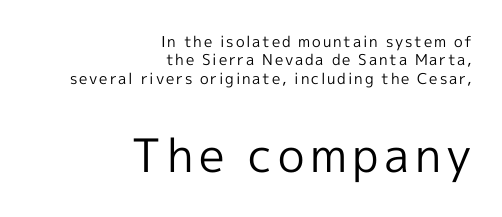
Q: Is the text bold? A: No.
Q: Is the text italic (slanted)? A: No, it is upright.
Q: Is the typeface a serif or a sans-serif typeface? A: Sans-serif.
Q: Is the text underlined? A: No.
Q: How is the paragraph aligned? A: Right-aligned.
Q: Which block of text is set in a larger size, the first (top) or the second (bottom)? A: The second (bottom) one.
Q: Width (condensed, normal, or wide)? A: Normal.
Q: x-height? A: Medium.
Q: Monospaced? A: No.
